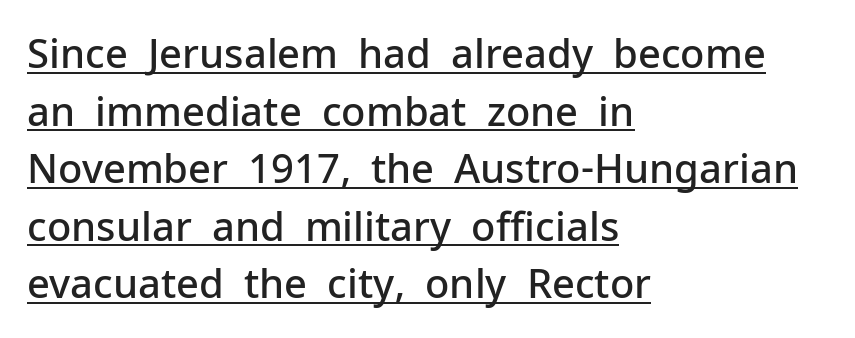
A typesetter would mark this as roman, not italic. The lines sit at an ordinary, default distance from one another. The font family rendered here belongs to the sans-serif group. Each letter keeps its own natural width here, so spacing adapts to shape.
